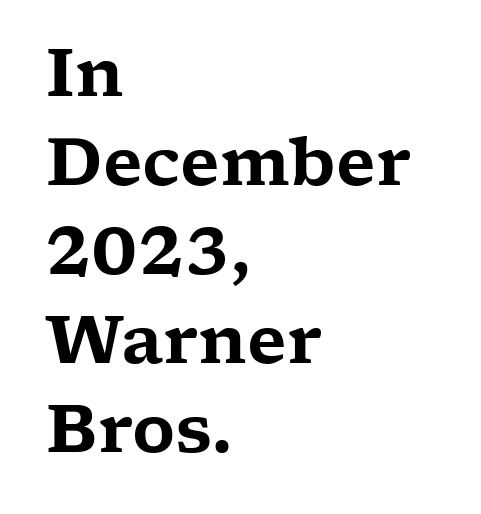
Q: Is the text italic (slanted)? A: No, it is upright.
Q: Is the typeface a serif or a sans-serif typeface? A: Serif.
Q: Is the text underlined? A: No.
Q: How is the paragraph aligned? A: Left-aligned.
Q: Is the spacing between letters normal or unusually wide? A: Normal.
Q: Is the spacing between lines tight, normal or loose? A: Normal.
Q: Width (condensed, normal, or wide)? A: Wide.
Q: Stroke contrast? A: Low.
Q: x-height? A: Medium.
Q: Monospaced? A: No.
